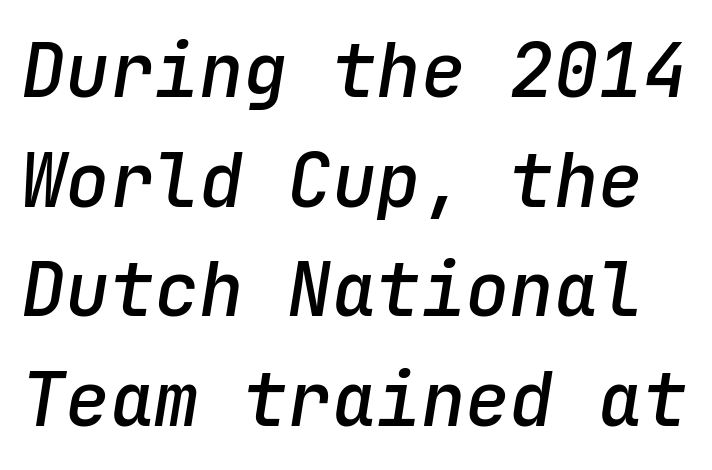
Monospaced: the letters line up in strict vertical columns. Characters are canted at an angle relative to the baseline's perpendicular. The letters are semibold — heavier than regular but short of a full bold. Regular leading. Students, note that the glyphs here touch the page at normal intervals.
